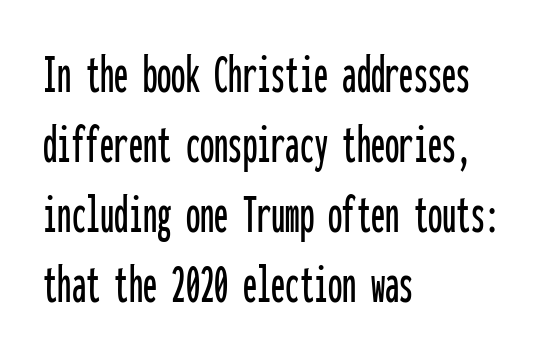
{"serif": "no", "italic": "no", "width": "condensed", "stroke_contrast": "low", "x_height": "medium", "monospaced": "yes", "underline": "no", "align": "left", "line_spacing_ratio": 1.23, "letter_spacing": "normal", "letter_spacing_em": 0.0, "glyph_px": 57}
